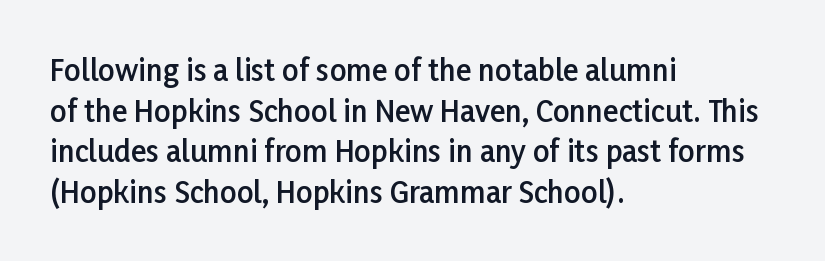
This sample has the flowing, uneven cadence of proportional lettering. Visually the block forms a straight wall on the left and a jagged coastline on the right. Interline gaps are of average width in this sample. Font category for this specimen: sans-serif. Is the type bold? Partly — it's a semibold, heavier than regular but not fully bold. Notice how the stems are strictly vertical — no italics here.
